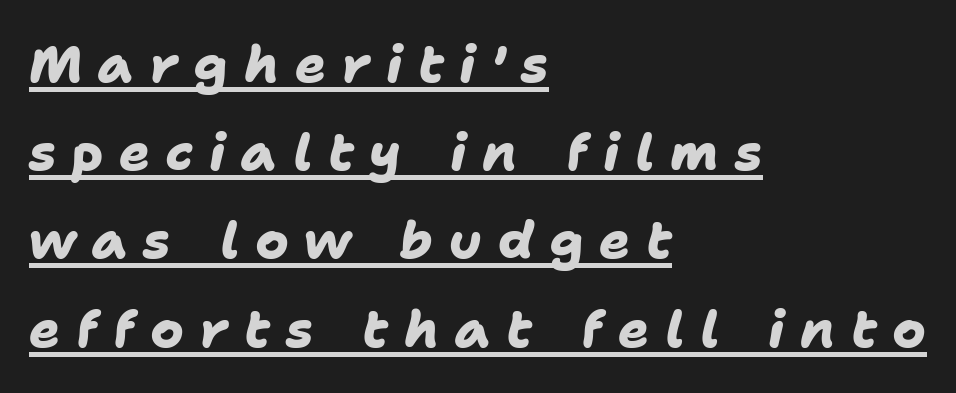
The image shows 51 px heavy sans-serif type; set left-aligned, line spacing 1.73x, unusually wide letter spacing (+0.31 em), underlined; low stroke contrast and a medium x-height.
